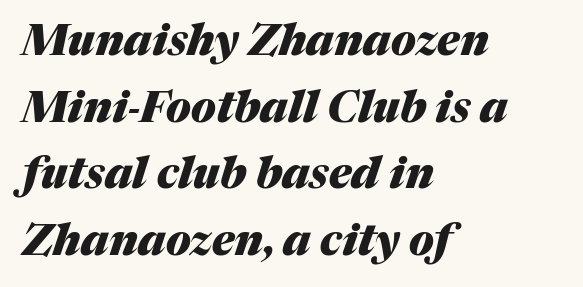
The area under the type is left untouched. Does extra space separate the letters? No, they use regular spacing. The space between consecutive lines is moderate. Here the designer chose a conventional face with non-uniform glyph widths.
